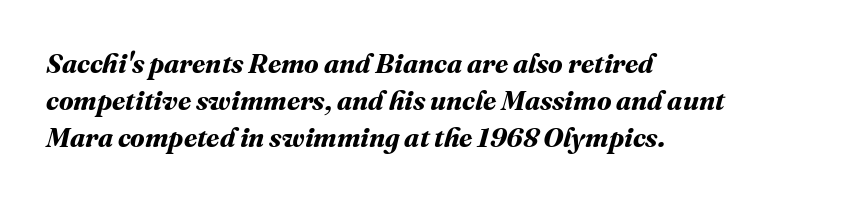
{"bold": "yes", "underline": "no", "align": "left", "line_spacing": "normal", "line_spacing_ratio": 1.37, "letter_spacing": "normal", "letter_spacing_em": 0.0, "glyph_px": 27}
